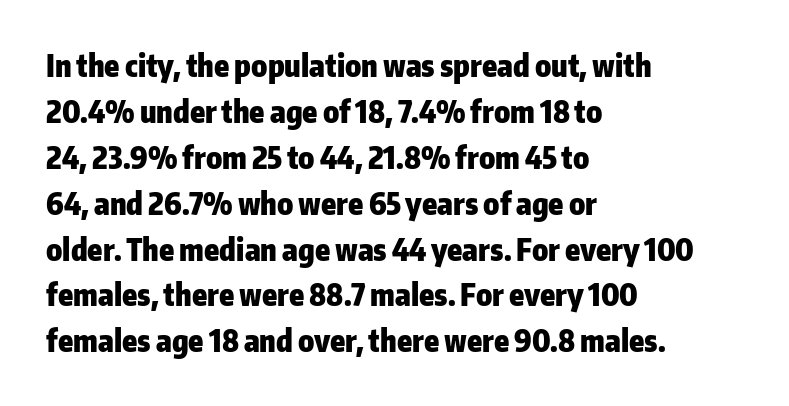
The image shows 30 px heavy sans-serif type, upright; set left-aligned, normal line spacing (1.53x), normal letter spacing, not underlined; low stroke contrast and a medium x-height.
